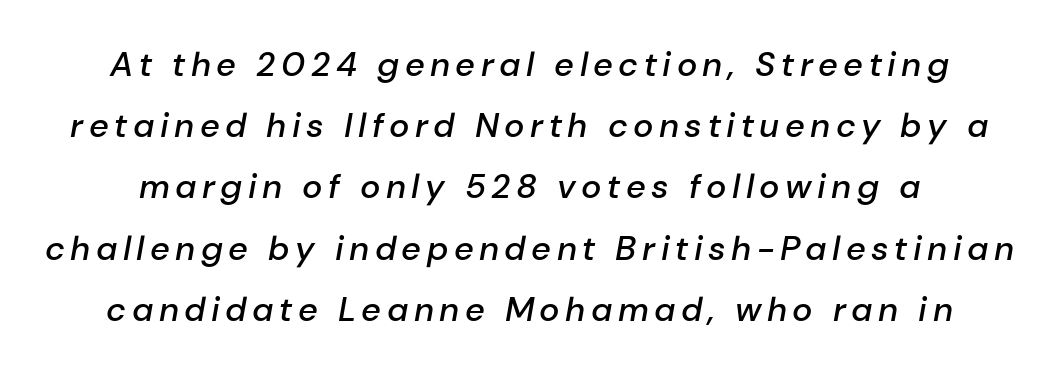
The baseline area is clear. A semibold gives these letters moderate extra thickness, short of bold. Character widths vary here, with narrow letters taking less room than wide ones. The face used here has a pronounced slope to its letters.
